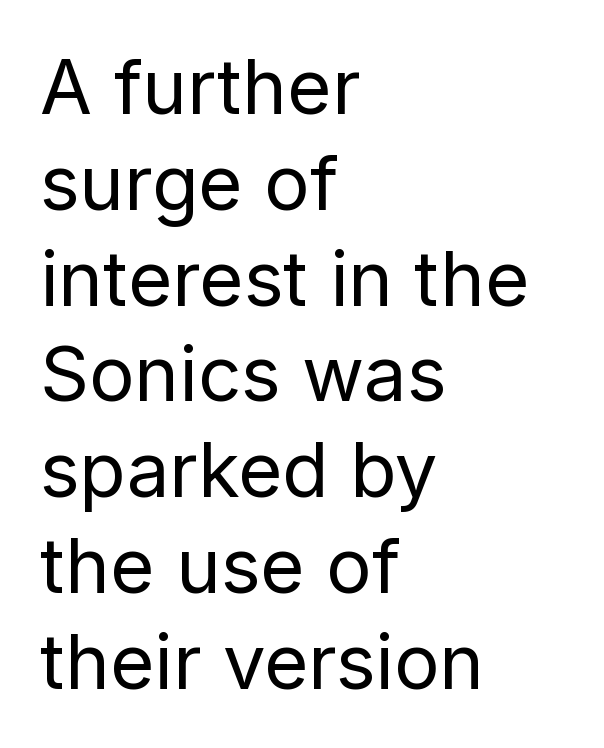
The image shows 76 px regular-weight sans-serif type, upright; set left-aligned, normal line spacing (1.26x), normal letter spacing, not underlined; low stroke contrast and a medium x-height.
